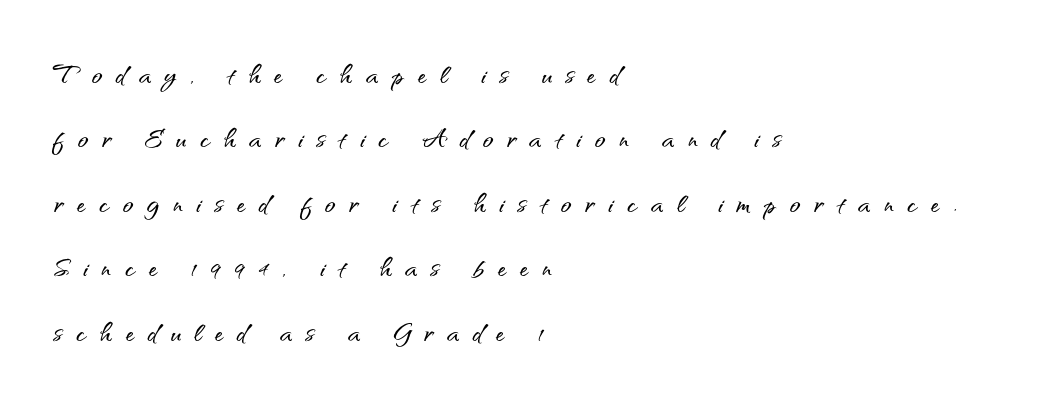
{"serif": "no", "width": "normal", "stroke_contrast": "medium", "x_height": "small", "monospaced": "no", "underline": "no", "align": "left", "line_spacing_ratio": 1.84, "letter_spacing": "wide", "letter_spacing_em": 0.39, "glyph_px": 35}
